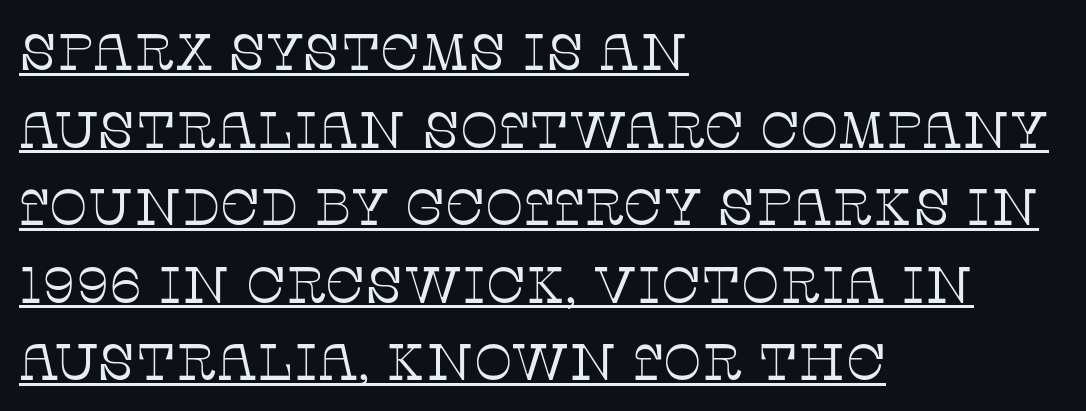
{"serif": "yes", "italic": "no", "bold": "no", "weight": "thin", "width": "normal", "stroke_contrast": "low", "x_height": "large", "monospaced": "no", "underline": "yes", "align": "left", "line_spacing": "normal", "line_spacing_ratio": 1.52, "letter_spacing": "normal", "letter_spacing_em": 0.0, "glyph_px": 51}
